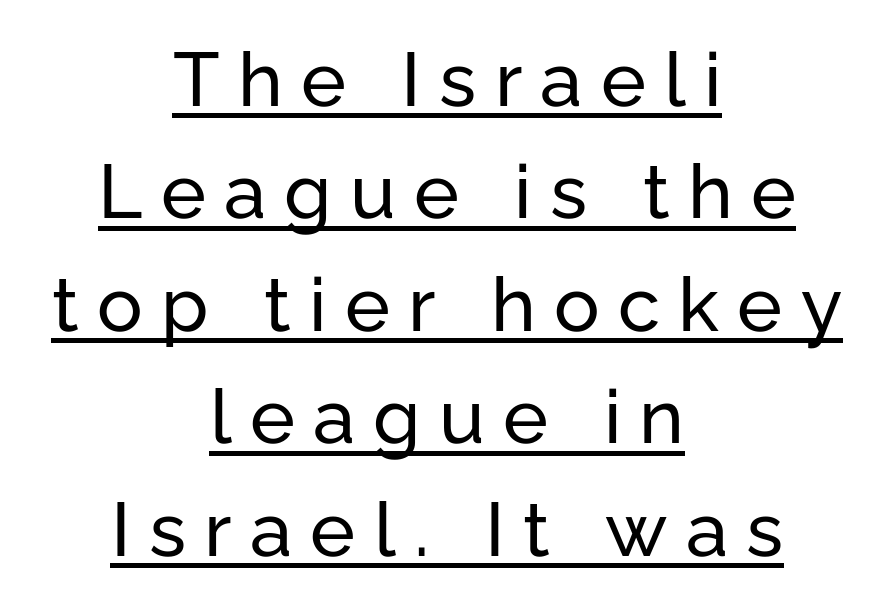
The image shows 76 px sans-serif type, upright; set centered, normal line spacing (1.48x), unusually wide letter spacing (+0.24 em), underlined; low stroke contrast and a medium x-height.
